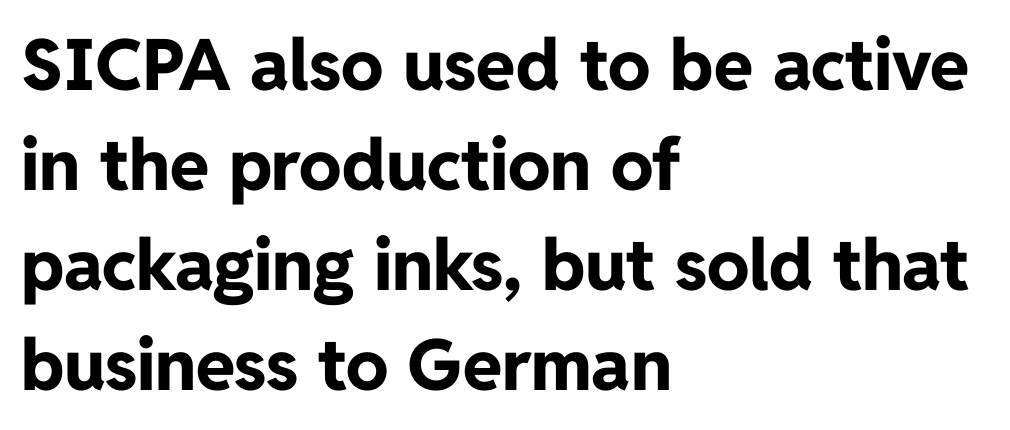
The image shows 71 px bold sans-serif type, upright; set left-aligned, normal line spacing (1.41x), normal letter spacing, not underlined; low stroke contrast and a medium x-height.
